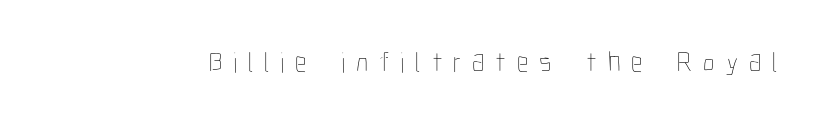
Q: Is the text bold? A: No.
Q: Is the text italic (slanted)? A: No, it is upright.
Q: Is the text underlined? A: No.
Q: Is the spacing between letters normal or unusually wide? A: Unusually wide.
Q: Width (condensed, normal, or wide)? A: Condensed.
Q: Stroke contrast? A: Low.
Q: x-height? A: Medium.
Q: Monospaced? A: No.
